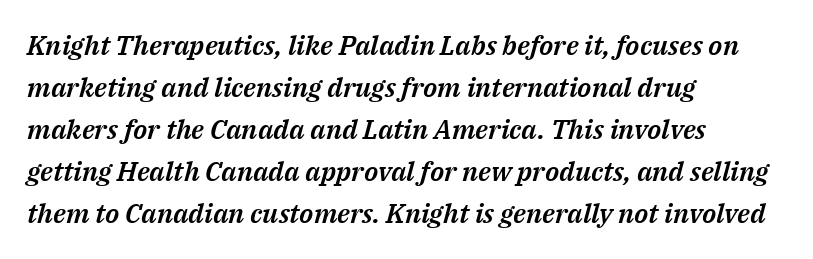
Every row of glyphs begins at an identical x-position on the left. You can tell it's italic because the verticals aren't actually vertical. Default kerning and tracking; the words read as compact shapes. The zone under the glyphs is completely vacant. Is there much room between lines? A standard amount, neither cramped nor airy.
